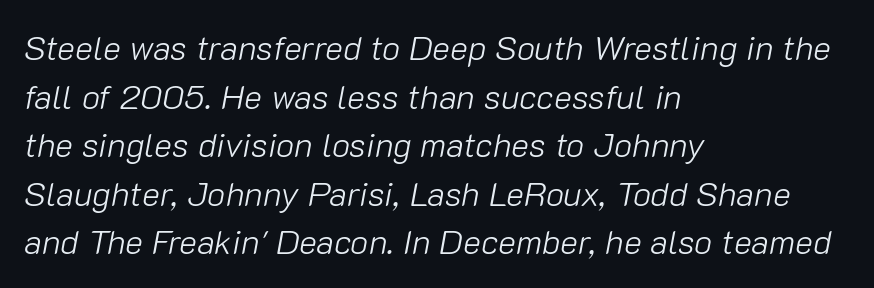
The line-height multiplier appears to be the usual default. The glyphs look as if they've been sheared to an angle. Looks like regular typesetting: each glyph gets only the width it needs. Look at the tracking — it's just the regular setting, nothing added. Lines of text with bare space underneath. Weight class: somewhere from thin through regular.
